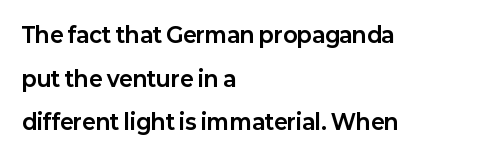
Q: Is the text bold? A: Yes.
Q: Is the text italic (slanted)? A: No, it is upright.
Q: Is the text underlined? A: No.
Q: How is the paragraph aligned? A: Left-aligned.
Q: Is the spacing between letters normal or unusually wide? A: Normal.
Q: Is the spacing between lines tight, normal or loose? A: Loose.
